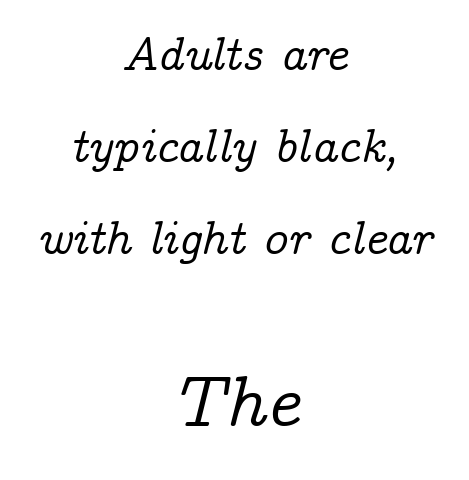
The image shows 72 px serif type, italic (leaning right); set centered, loose line spacing (1.92x), normal letter spacing, not underlined; the second (bottom) block is 1.5x larger; low stroke contrast and a medium x-height.
